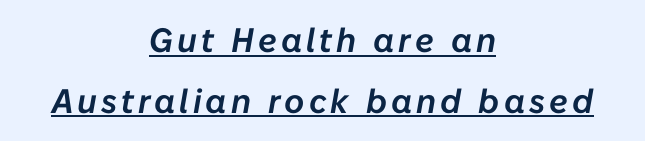
Q: Is the text italic (slanted)? A: Yes, it leans right by about 10 degrees.
Q: Is the text underlined? A: Yes.
Q: How is the paragraph aligned? A: Centered.
Q: Width (condensed, normal, or wide)? A: Normal.
Q: Stroke contrast? A: Low.
Q: x-height? A: Medium.
Q: Monospaced? A: No.
